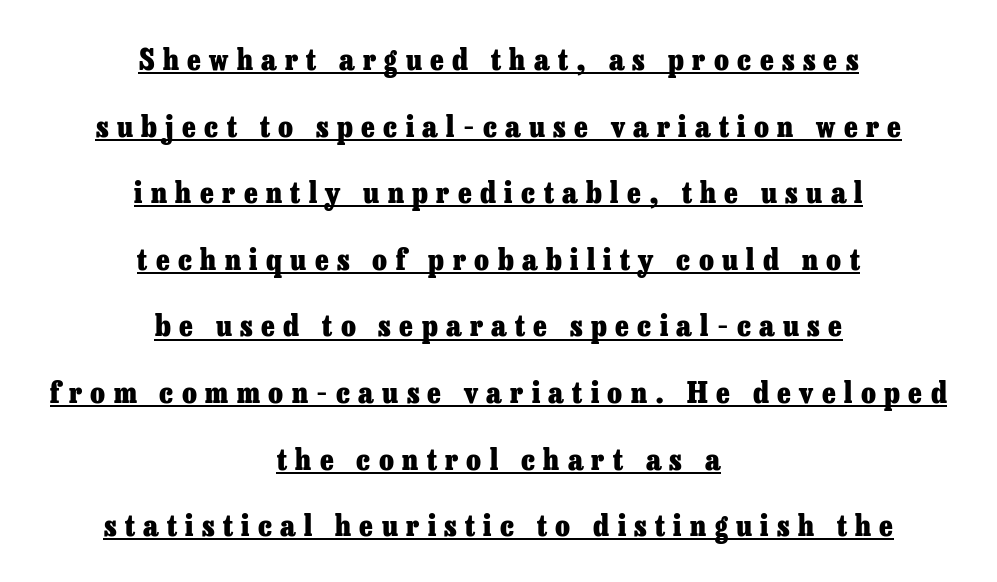
The typesetter chose a symmetrical, centered arrangement here. Short note: letters widely spaced. Whoever set this chose breathing room over compactness in the vertical rhythm. These words are printed bold, with thick strokes throughout. A typesetter would call this proportional, since set widths differ per character. Honestly, the underline is the first thing you notice here.
